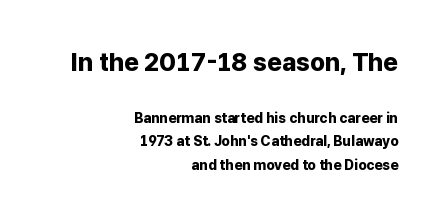
Q: Is the text bold? A: Yes.
Q: Is the text italic (slanted)? A: No, it is upright.
Q: Is the text underlined? A: No.
Q: How is the paragraph aligned? A: Right-aligned.
Q: Is the spacing between letters normal or unusually wide? A: Normal.
Q: Is the spacing between lines tight, normal or loose? A: Normal.
Q: Which block of text is set in a larger size, the first (top) or the second (bottom)? A: The first (top) one.
